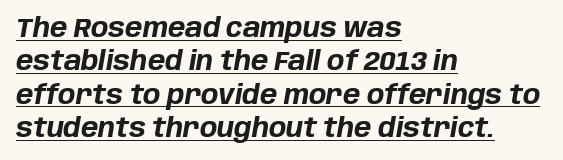
{"italic": "yes", "lean": "right", "slant_degrees": 10, "bold": "yes", "underline": "yes", "align": "left", "line_spacing": "normal", "line_spacing_ratio": 1.28, "letter_spacing": "normal", "letter_spacing_em": 0.0, "glyph_px": 26}
